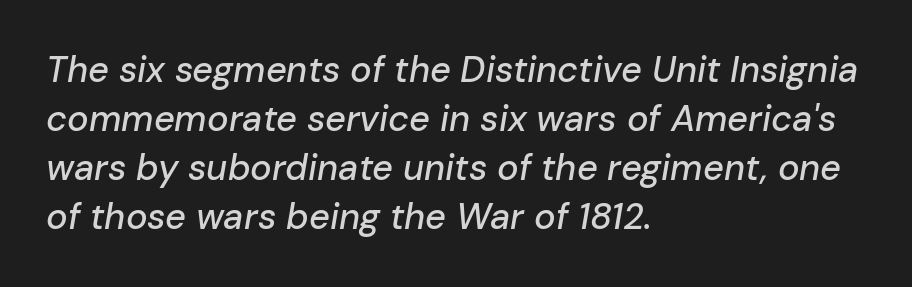
These lines are rendered in a variable-pitch font. A clean baseline with only descenders dipping below it. Every character sits at an angle, as italics do. The designer left line spacing at the default.
